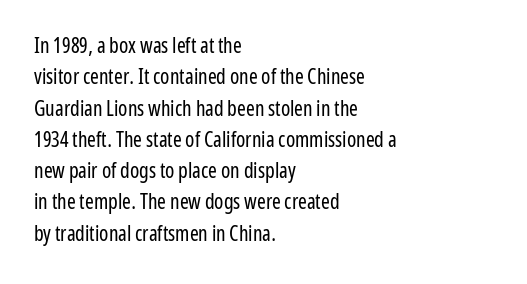
Ordinary non-slanted type is in use. Honestly, the row spacing looks completely unremarkable. These lines keep a tight, regular rhythm from letter to letter. These lines stack with their left ends in a neat column.
